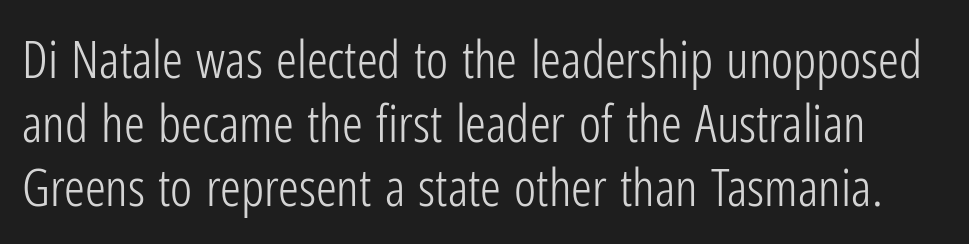
The image shows 52 px light, condensed sans-serif type, upright; set line spacing 1.23x, normal letter spacing, not underlined; low stroke contrast and a medium x-height.
